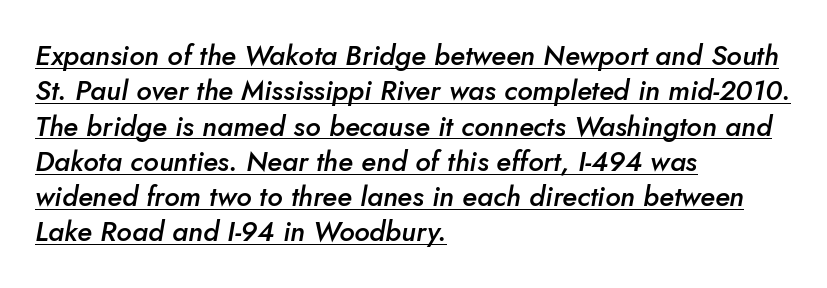
Q: Is the text bold? A: Semi-bold.
Q: Is the text italic (slanted)? A: Yes, it leans right by about 10 degrees.
Q: Is the text underlined? A: Yes.
Q: How is the paragraph aligned? A: Left-aligned.
Q: Is the spacing between letters normal or unusually wide? A: Normal.
Q: Is the spacing between lines tight, normal or loose? A: Normal.
Q: Width (condensed, normal, or wide)? A: Normal.
Q: Stroke contrast? A: Low.
Q: x-height? A: Small.
Q: Monospaced? A: No.
